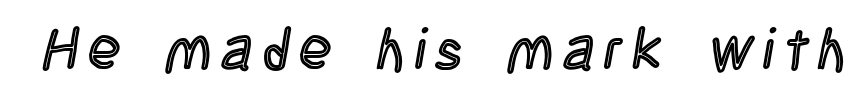
Q: Is the text italic (slanted)? A: Yes.
Q: Is the text underlined? A: No.
Q: Width (condensed, normal, or wide)? A: Condensed.
Q: x-height? A: Large.
Q: Monospaced? A: No.
